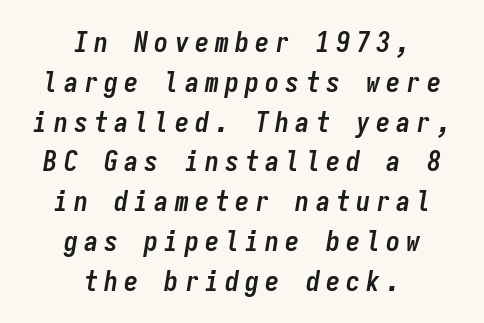
Q: Is the text bold? A: Yes.
Q: Is the text italic (slanted)? A: Yes, it leans right by about 9 degrees.
Q: Is the text underlined? A: No.
Q: How is the paragraph aligned? A: Centered.
Q: Is the spacing between letters normal or unusually wide? A: Unusually wide.
Q: Is the spacing between lines tight, normal or loose? A: Normal.
Q: Width (condensed, normal, or wide)? A: Condensed.
Q: Stroke contrast? A: Low.
Q: x-height? A: Medium.
Q: Monospaced? A: Yes.
